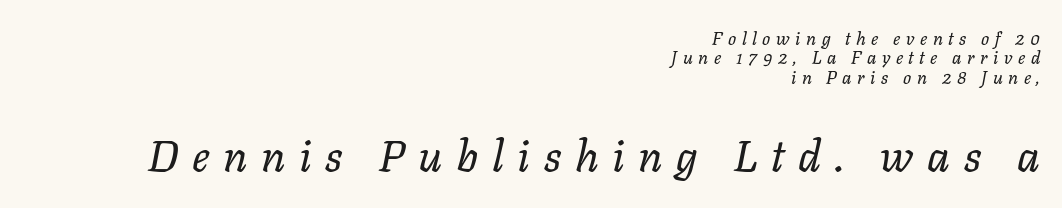
Quick note: interline space is minimal. Every row of glyphs terminates at an identical x-position on the right. Weight class: somewhere from thin through regular. The face used here is proportionally spaced, like ordinary book or web type. The area under the type is left untouched.
